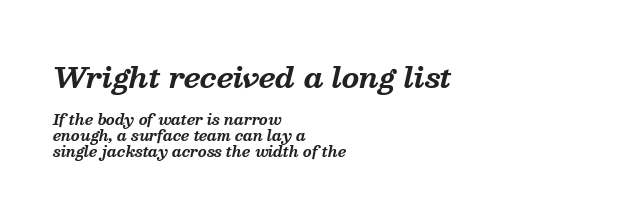
Q: Is the text bold? A: Yes.
Q: Is the text italic (slanted)? A: Yes, it leans right by about 13 degrees.
Q: Is the typeface a serif or a sans-serif typeface? A: Serif.
Q: Is the text underlined? A: No.
Q: How is the paragraph aligned? A: Left-aligned.
Q: Is the spacing between letters normal or unusually wide? A: Normal.
Q: Is the spacing between lines tight, normal or loose? A: Tight.
Q: Which block of text is set in a larger size, the first (top) or the second (bottom)? A: The first (top) one.
Q: Width (condensed, normal, or wide)? A: Normal.
Q: Stroke contrast? A: Medium.
Q: x-height? A: Medium.
Q: Monospaced? A: No.
